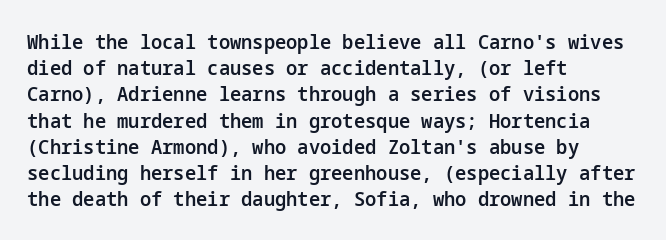
The image shows 20 px text type, upright; set left-aligned, normal line spacing (1.31x), normal letter spacing, not underlined.
